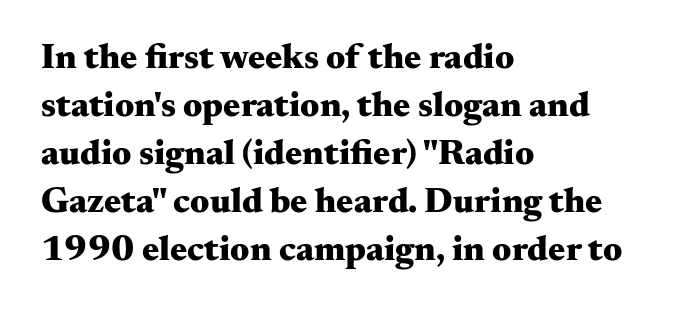
The image shows 36 px heavy, wide serif type, upright; set left-aligned, normal line spacing (1.33x), normal letter spacing, not underlined; medium stroke contrast and a small x-height.
